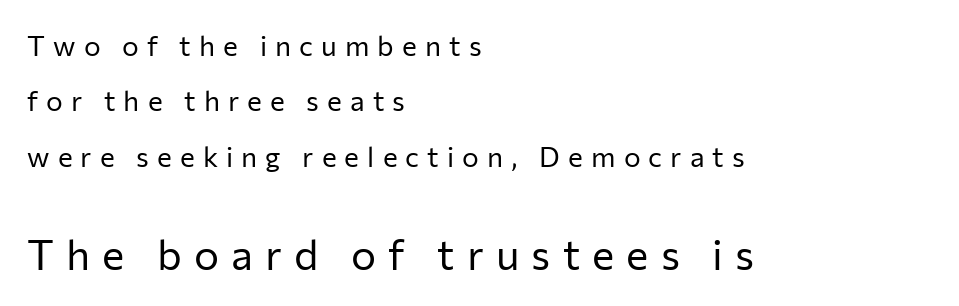
{"serif": "no", "italic": "no", "bold": "no", "weight": "regular", "width": "normal", "stroke_contrast": "low", "x_height": "medium", "monospaced": "no", "underline": "no", "align": "left", "line_spacing": "loose", "line_spacing_ratio": 1.98, "letter_spacing": "wide", "letter_spacing_em": 0.29, "larger_block": "second", "size_ratio": 1.5, "glyph_px": 42}
